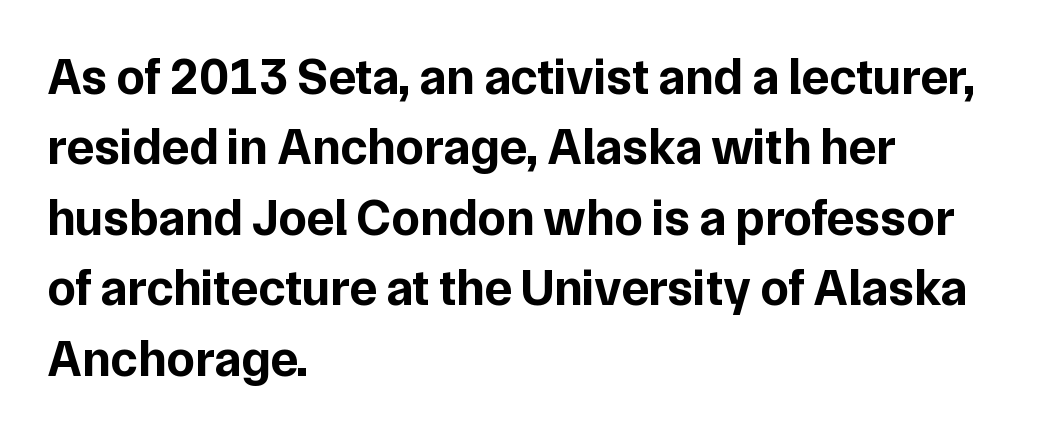
{"serif": "no", "italic": "no", "bold": "yes", "weight": "bold", "width": "normal", "stroke_contrast": "low", "x_height": "medium", "monospaced": "no", "underline": "no", "align": "left", "line_spacing": "normal", "line_spacing_ratio": 1.38, "letter_spacing": "normal", "letter_spacing_em": 0.0, "glyph_px": 51}
